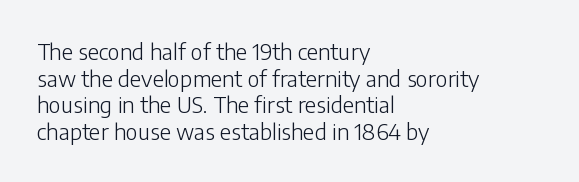
{"italic": "no", "bold": "no", "underline": "no", "align": "left", "line_spacing_ratio": 1.21, "letter_spacing": "normal", "letter_spacing_em": 0.0, "glyph_px": 22}
